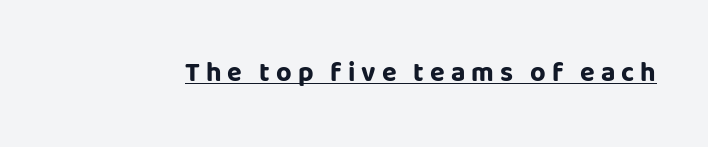
{"italic": "no", "bold": "yes", "underline": "yes", "letter_spacing": "wide", "letter_spacing_em": 0.22, "glyph_px": 27}
